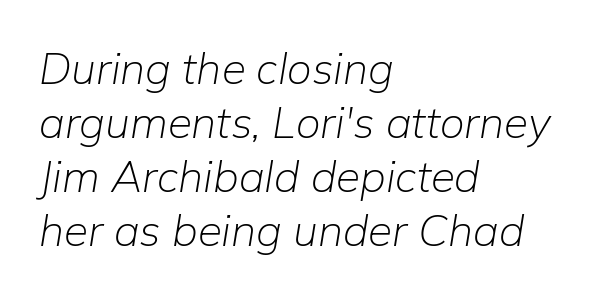
The image shows 44 px light type, italic (leaning right); set left-aligned, line spacing 1.23x, normal letter spacing, not underlined; low stroke contrast and a medium x-height.
